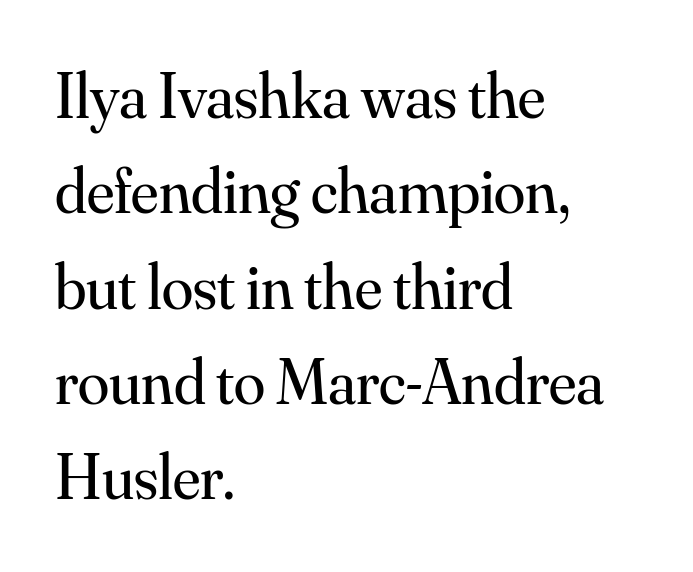
Honestly, the letter spacing is just normal — you wouldn't notice it. You can tell from the footed stems that serif type was used. Nope, not italic — everything's standing straight. The letters look calm and open, with moderate or lighter stems. The typesetter chose a ragged-right arrangement here.
